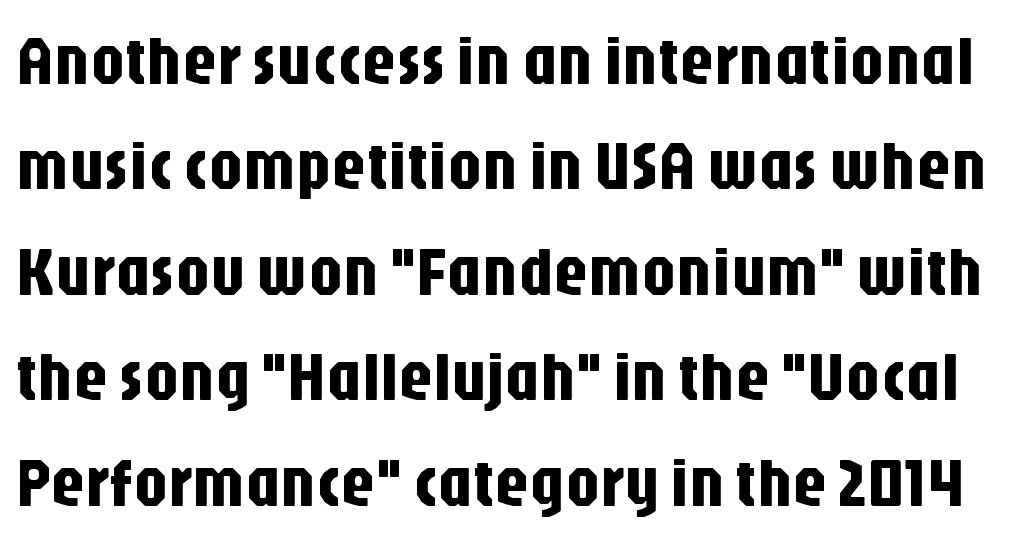
Q: Is the text italic (slanted)? A: No, it is upright.
Q: Is the typeface a serif or a sans-serif typeface? A: Sans-serif.
Q: Is the text underlined? A: No.
Q: Is the spacing between letters normal or unusually wide? A: Normal.
Q: Is the spacing between lines tight, normal or loose? A: Normal.
Q: Width (condensed, normal, or wide)? A: Condensed.
Q: Stroke contrast? A: Low.
Q: x-height? A: Large.
Q: Monospaced? A: No.
